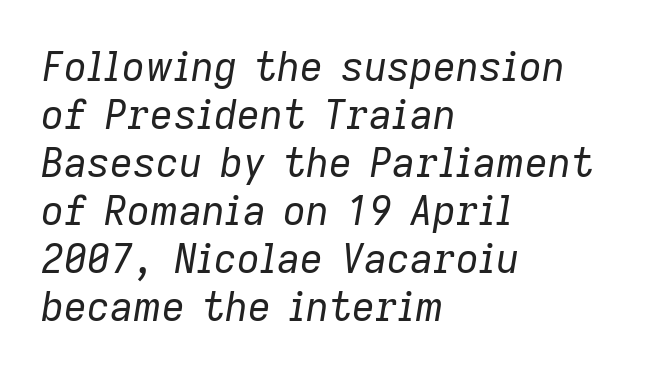
{"italic": "yes", "lean": "right", "slant_degrees": 9, "bold": "no", "weight": "regular", "width": "normal", "stroke_contrast": "low", "x_height": "medium", "monospaced": "no", "underline": "no", "align": "left", "line_spacing_ratio": 1.2, "letter_spacing": "normal", "letter_spacing_em": 0.0, "glyph_px": 40}
